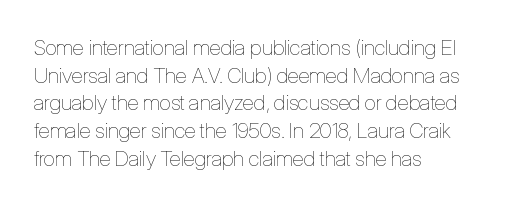
The image shows 21 px text type, upright; set left-aligned, normal line spacing (1.32x), normal letter spacing, not underlined.
